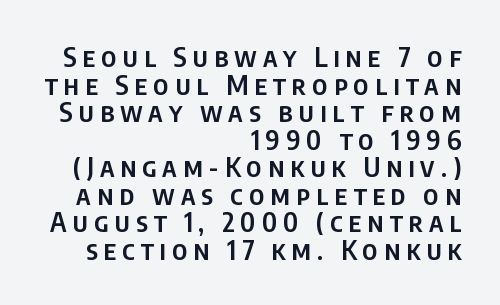
{"italic": "no", "bold": "semi", "underline": "no", "align": "right", "line_spacing": "tight", "line_spacing_ratio": 1.02, "letter_spacing": "wide", "letter_spacing_em": 0.22, "glyph_px": 27}
